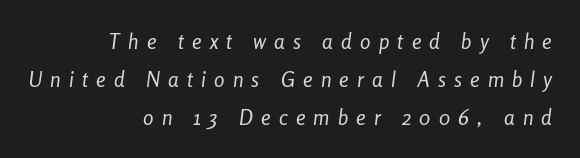
Q: Is the text bold? A: No.
Q: Is the text italic (slanted)? A: Yes, it leans right by about 8 degrees.
Q: Is the text underlined? A: No.
Q: How is the paragraph aligned? A: Right-aligned.
Q: Is the spacing between letters normal or unusually wide? A: Unusually wide.
